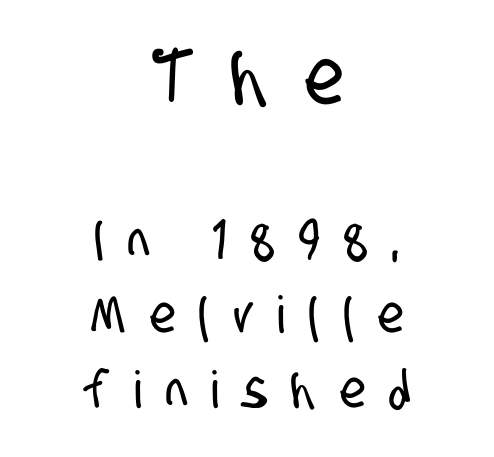
The image shows 77 px condensed sans-serif type; set centered, normal line spacing (1.47x), unusually wide letter spacing (+0.49 em), not underlined; the first (top) block is 1.51x larger; low stroke contrast and a large x-height.
